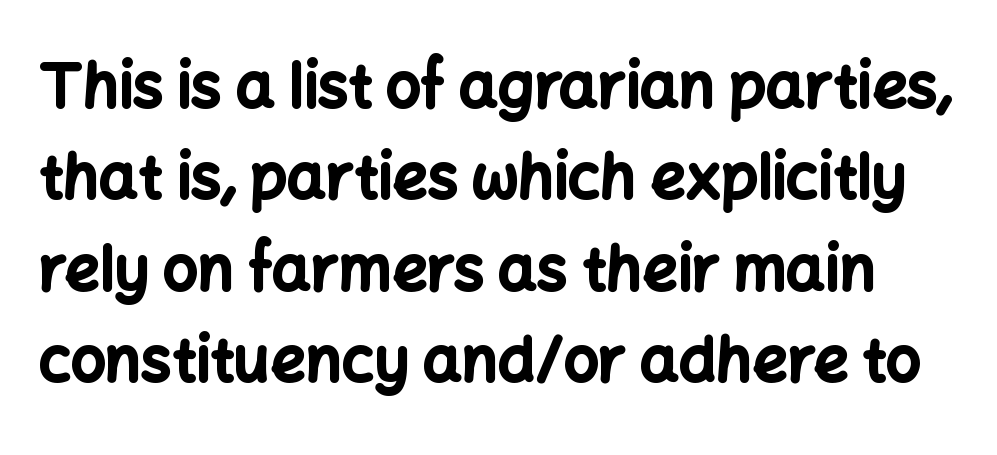
Q: Is the text bold? A: Yes.
Q: Is the text italic (slanted)? A: No, it is upright.
Q: Is the typeface a serif or a sans-serif typeface? A: Sans-serif.
Q: Is the text underlined? A: No.
Q: Is the spacing between letters normal or unusually wide? A: Normal.
Q: Is the spacing between lines tight, normal or loose? A: Normal.
Q: Width (condensed, normal, or wide)? A: Normal.
Q: Stroke contrast? A: Low.
Q: x-height? A: Medium.
Q: Monospaced? A: No.
